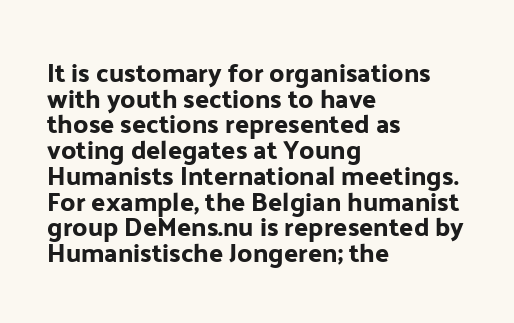
The image shows 26 px text type, upright; set left-aligned, tight line spacing (0.99x), normal letter spacing, not underlined.
